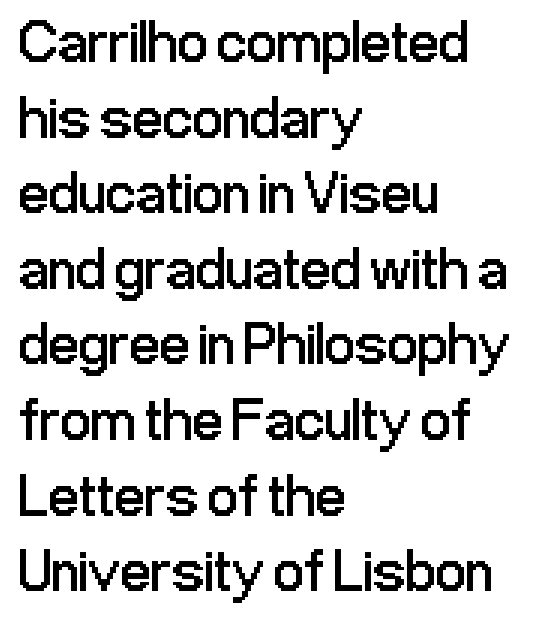
The image shows 60 px regular-weight, condensed sans-serif type, upright; set left-aligned, normal line spacing (1.26x), normal letter spacing, not underlined; low stroke contrast and a medium x-height.
